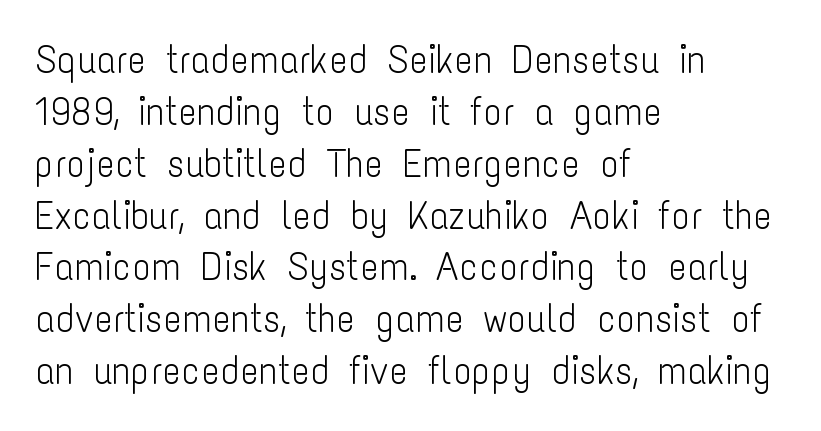
{"serif": "no", "italic": "no", "bold": "no", "weight": "light", "width": "condensed", "stroke_contrast": "low", "x_height": "medium", "monospaced": "no", "underline": "no", "align": "left", "line_spacing": "normal", "line_spacing_ratio": 1.33, "letter_spacing": "normal", "letter_spacing_em": 0.0, "glyph_px": 39}
